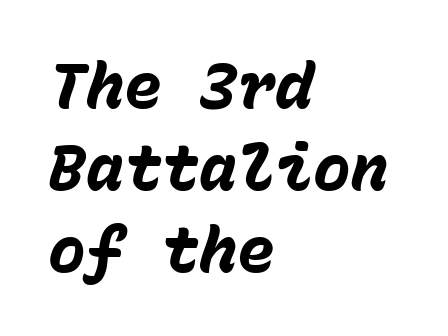
{"italic": "yes", "lean": "right", "slant_degrees": 15, "bold": "yes", "weight": "heavy", "width": "normal", "stroke_contrast": "low", "x_height": "medium", "monospaced": "yes", "underline": "no", "align": "left", "line_spacing": "normal", "line_spacing_ratio": 1.3, "letter_spacing": "normal", "letter_spacing_em": 0.0, "glyph_px": 63}
